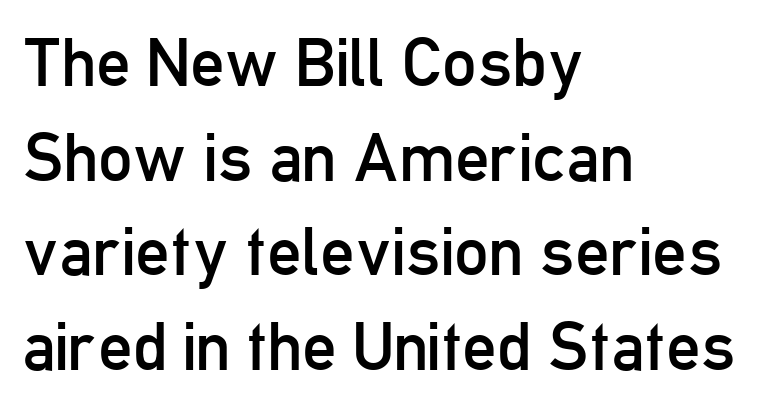
If you measured baseline to baseline, you'd find a middling distance. In terms of posture, this sample is upright. Alignment: flush left. This sample has the flowing, uneven cadence of proportional lettering.
